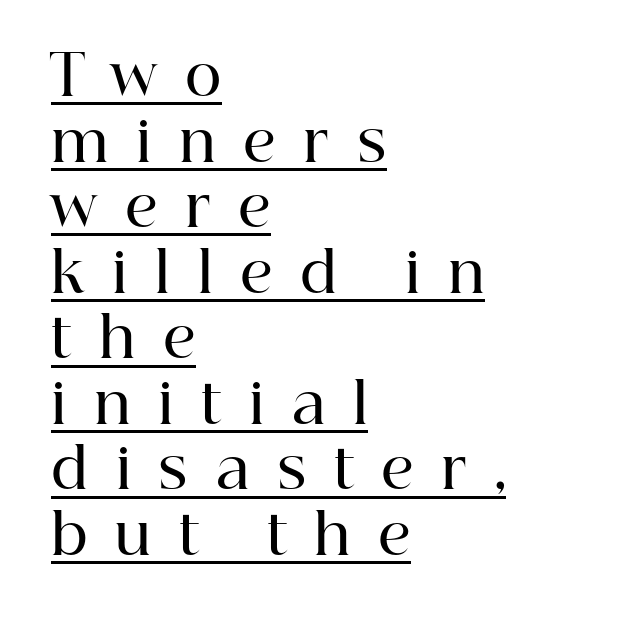
Q: Is the text bold? A: Semi-bold.
Q: Is the text italic (slanted)? A: No, it is upright.
Q: Is the typeface a serif or a sans-serif typeface? A: Serif.
Q: Is the text underlined? A: Yes.
Q: How is the paragraph aligned? A: Left-aligned.
Q: Is the spacing between letters normal or unusually wide? A: Unusually wide.
Q: Width (condensed, normal, or wide)? A: Normal.
Q: Stroke contrast? A: High.
Q: x-height? A: Medium.
Q: Monospaced? A: No.
